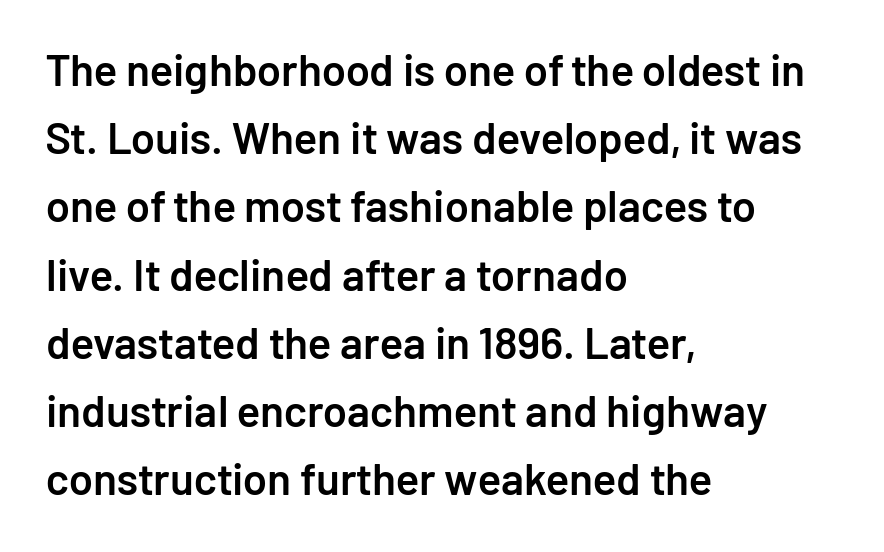
Check where the strokes stop: nothing finishes them off — pure sans. The face used here is proportionally spaced, like ordinary book or web type. Each glyph is drawn with semibold strokes, heavier than normal yet not fully bold. Nobody drew a line under any word here.
